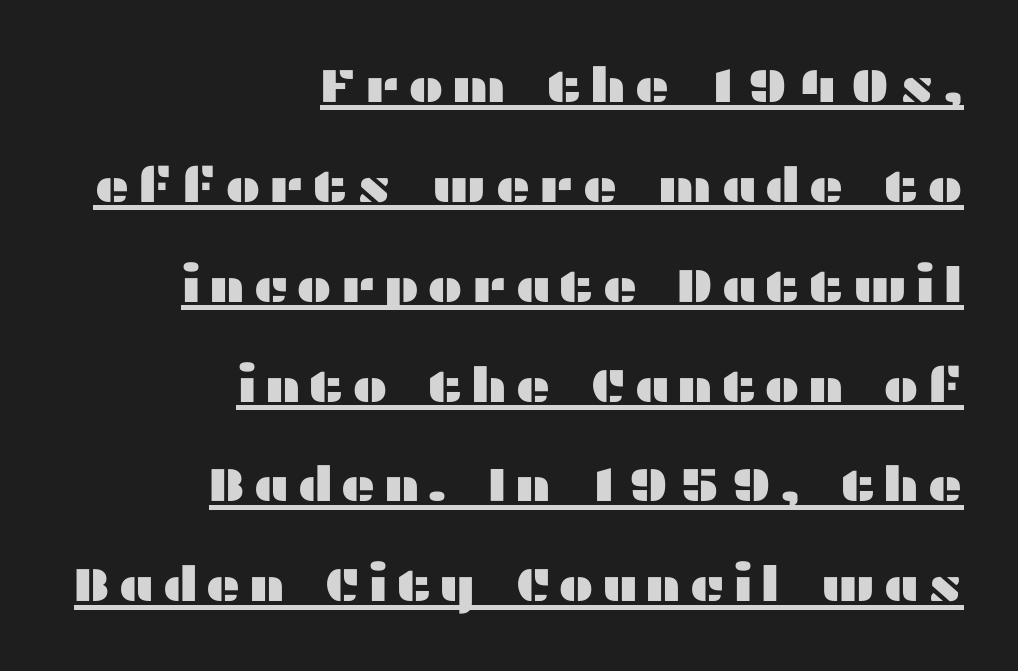
This is roman type, the default non-slanted kind. The compositor pushed each line to the right boundary. What decoration does the sample have? An underline. Do the characters align in a grid? No, the font is proportional. Serif or sans? Sans — the stroke terminals are bare. Reading down the column, the eye jumps a long way to each next line.
